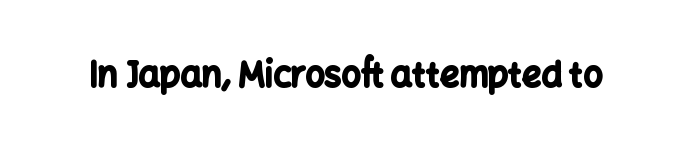
The letters advance in unequal steps, a hallmark of proportional type. The font's upright variant was chosen for this text. Every letter is thick-stroked: bold, no question. Decoration check: the copy has no underline.
